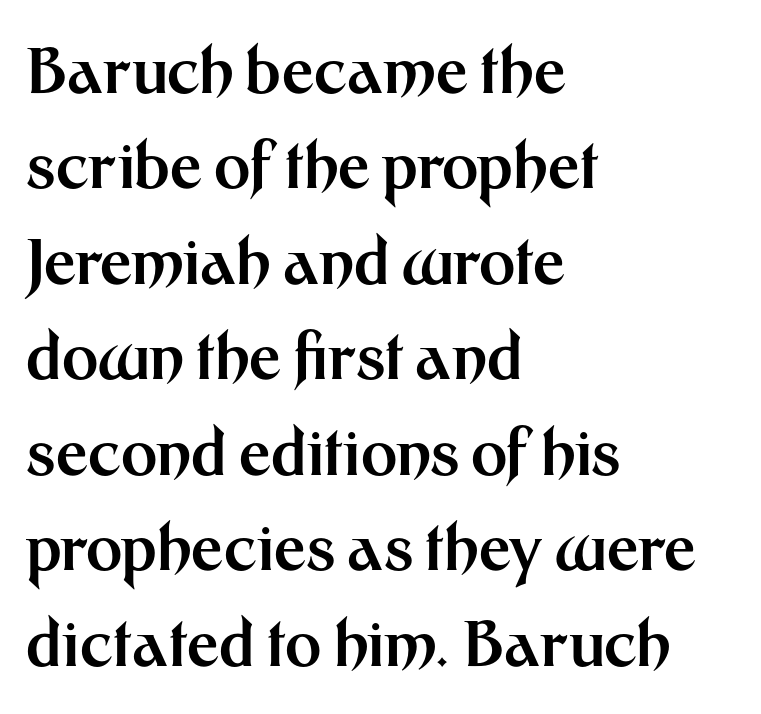
What stands out about the letter spacing? Nothing — it is the standard amount. Typographically, this falls in the sans-serif category. Do the characters align in a grid? No, the font is proportional. Honestly, the row spacing looks completely unremarkable.
